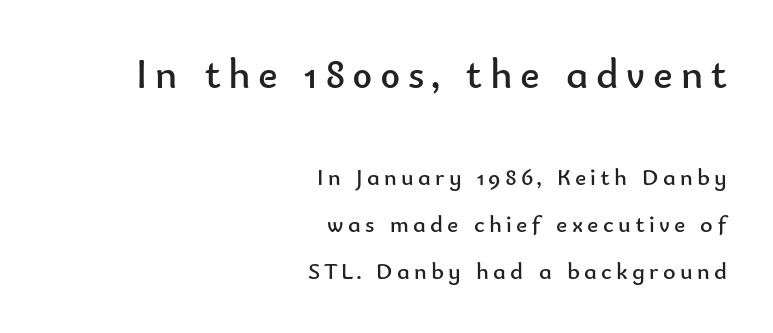
Q: Is the text bold? A: No.
Q: Is the text italic (slanted)? A: No, it is upright.
Q: Is the typeface a serif or a sans-serif typeface? A: Sans-serif.
Q: Is the text underlined? A: No.
Q: How is the paragraph aligned? A: Right-aligned.
Q: Is the spacing between lines tight, normal or loose? A: Loose.
Q: Which block of text is set in a larger size, the first (top) or the second (bottom)? A: The first (top) one.
Q: Width (condensed, normal, or wide)? A: Normal.
Q: Stroke contrast? A: Low.
Q: x-height? A: Small.
Q: Monospaced? A: No.
